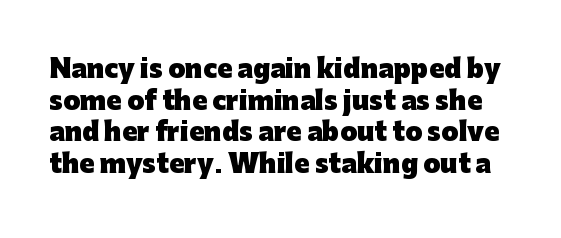
Q: Is the text bold? A: Yes.
Q: Is the text italic (slanted)? A: No, it is upright.
Q: Is the text underlined? A: No.
Q: Is the spacing between letters normal or unusually wide? A: Normal.
Q: Is the spacing between lines tight, normal or loose? A: Normal.
